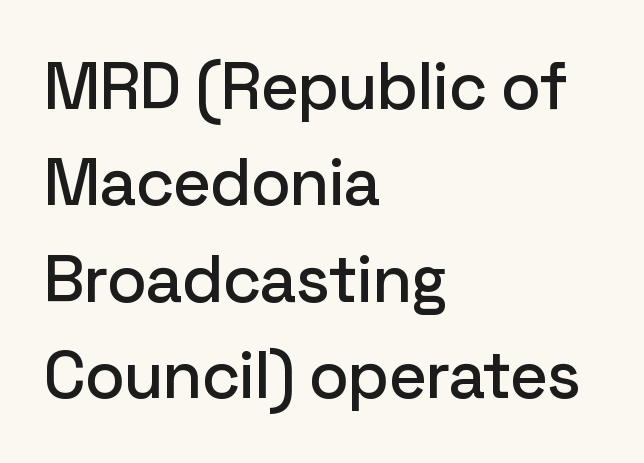
{"serif": "no", "italic": "no", "width": "normal", "stroke_contrast": "low", "x_height": "medium", "monospaced": "no", "underline": "no", "align": "left", "line_spacing": "normal", "line_spacing_ratio": 1.46, "letter_spacing": "normal", "letter_spacing_em": 0.0, "glyph_px": 66}
